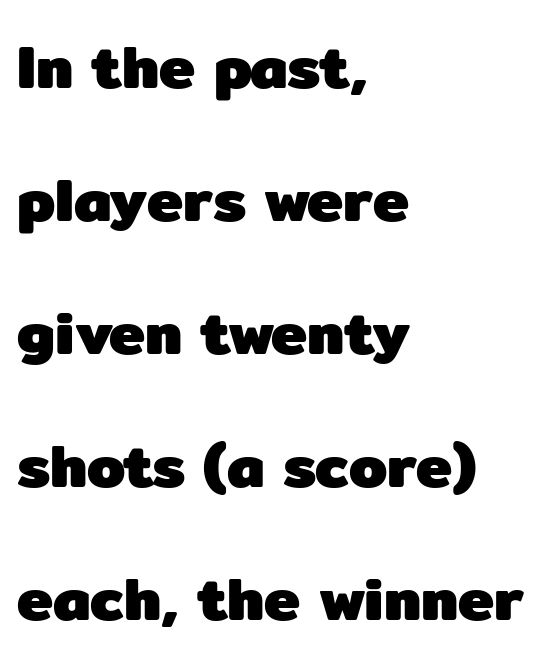
The image shows 61 px heavy sans-serif type, upright; set left-aligned, loose line spacing (2.18x), normal letter spacing, not underlined; low stroke contrast and a medium x-height.
